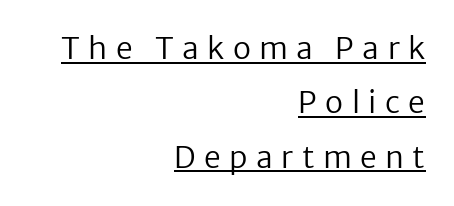
Q: Is the text bold? A: No.
Q: Is the text italic (slanted)? A: No, it is upright.
Q: Is the typeface a serif or a sans-serif typeface? A: Sans-serif.
Q: Is the text underlined? A: Yes.
Q: How is the paragraph aligned? A: Right-aligned.
Q: Is the spacing between letters normal or unusually wide? A: Unusually wide.
Q: Width (condensed, normal, or wide)? A: Normal.
Q: Stroke contrast? A: Low.
Q: x-height? A: Medium.
Q: Monospaced? A: No.
